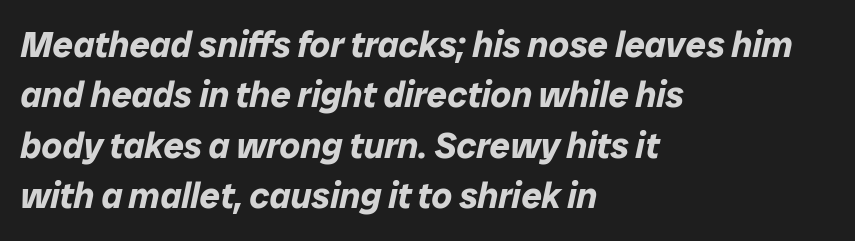
Q: Is the text bold? A: Yes.
Q: Is the text italic (slanted)? A: Yes, it leans right by about 12 degrees.
Q: Is the text underlined? A: No.
Q: How is the paragraph aligned? A: Left-aligned.
Q: Is the spacing between letters normal or unusually wide? A: Normal.
Q: Is the spacing between lines tight, normal or loose? A: Normal.
Q: Width (condensed, normal, or wide)? A: Normal.
Q: Stroke contrast? A: Low.
Q: x-height? A: Medium.
Q: Monospaced? A: No.
